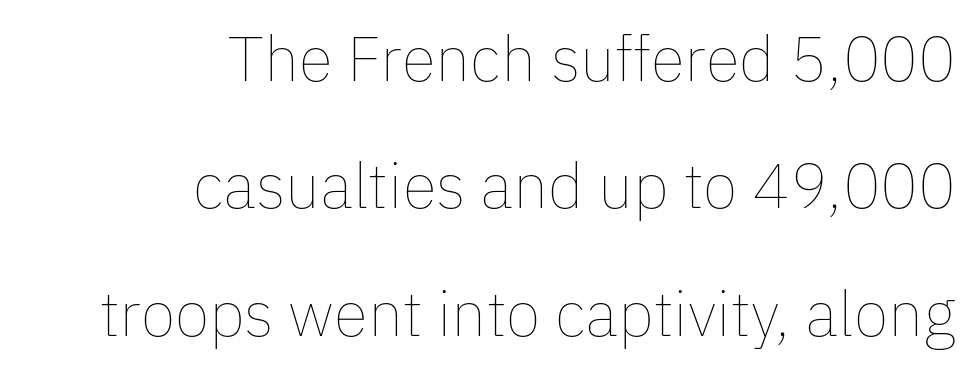
Q: Is the text bold? A: No.
Q: Is the text italic (slanted)? A: No, it is upright.
Q: Is the text underlined? A: No.
Q: How is the paragraph aligned? A: Right-aligned.
Q: Is the spacing between letters normal or unusually wide? A: Normal.
Q: Is the spacing between lines tight, normal or loose? A: Loose.
Q: Width (condensed, normal, or wide)? A: Normal.
Q: Stroke contrast? A: Low.
Q: x-height? A: Medium.
Q: Monospaced? A: No.
